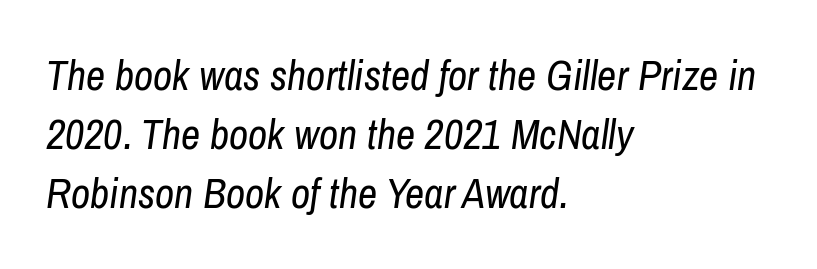
This is not heavy type; no bold has been used. The specimen reads as italic at a glance. Reading down the block, your eye returns to a fixed left position each line. A typesetter would call this leading conventional body-copy spacing.
